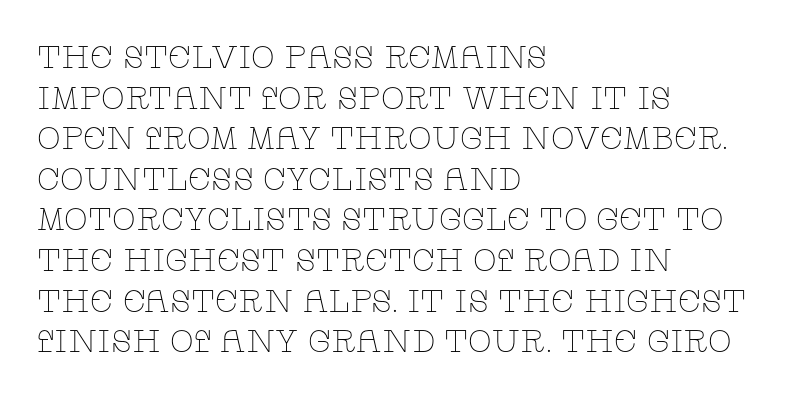
The image shows 31 px thin, wide serif type, upright; set left-aligned, normal line spacing (1.31x), normal letter spacing, not underlined; low stroke contrast and a large x-height.
